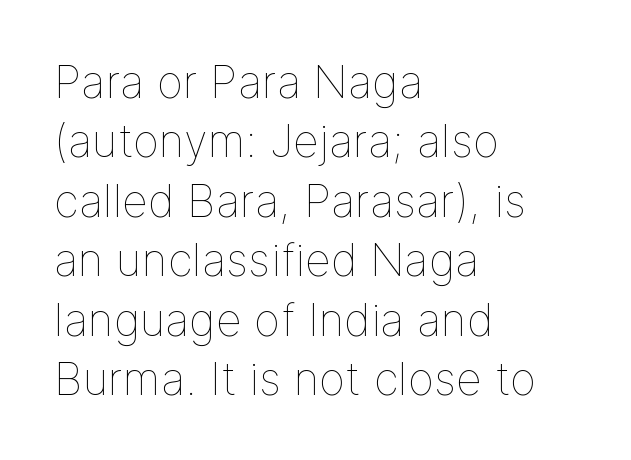
{"italic": "no", "bold": "no", "weight": "thin", "width": "normal", "stroke_contrast": "low", "x_height": "medium", "monospaced": "no", "underline": "no", "align": "left", "line_spacing": "normal", "line_spacing_ratio": 1.32, "letter_spacing": "normal", "letter_spacing_em": 0.0, "glyph_px": 45}
